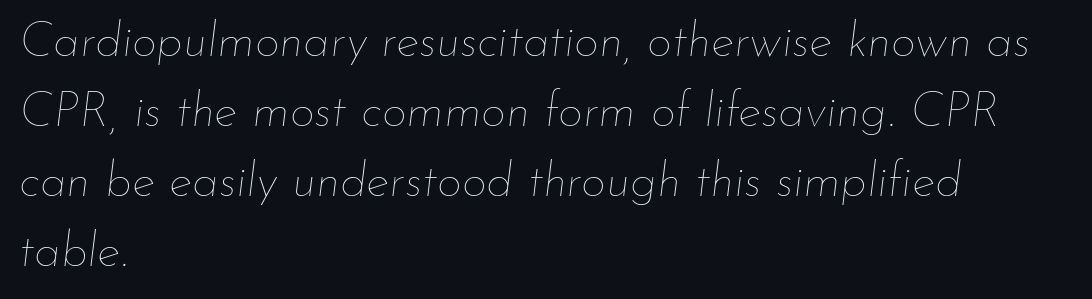
{"italic": "yes", "lean": "right", "slant_degrees": 7, "bold": "no", "weight": "thin", "width": "normal", "stroke_contrast": "low", "x_height": "small", "monospaced": "no", "underline": "no", "align": "left", "line_spacing": "normal", "line_spacing_ratio": 1.43, "letter_spacing": "normal", "letter_spacing_em": 0.0, "glyph_px": 49}
